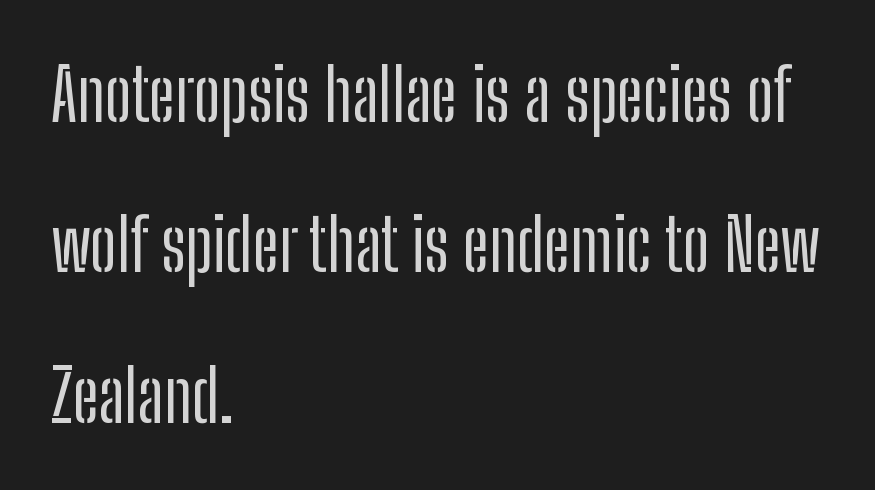
{"serif": "no", "italic": "no", "width": "condensed", "stroke_contrast": "low", "x_height": "medium", "monospaced": "no", "underline": "no", "align": "left", "line_spacing": "loose", "line_spacing_ratio": 2.09, "letter_spacing": "normal", "letter_spacing_em": 0.0, "glyph_px": 72}
